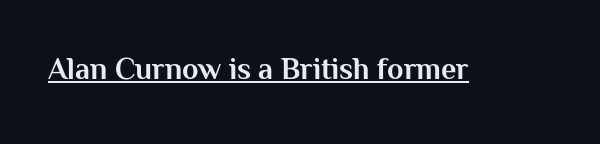
Every word sits above its own underline. Is there any slant? The stems are plumb. Caption: bold face, heavy strokes. The passage shown has conventional tracking throughout. Proportional: the letters do not fall into vertical columns.
